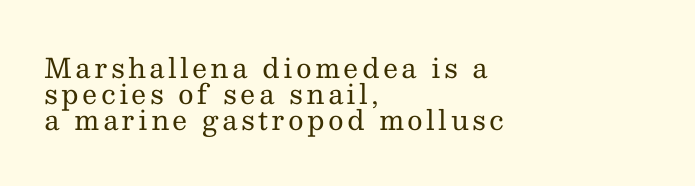
{"italic": "no", "bold": "no", "underline": "no", "align": "left", "line_spacing": "tight", "line_spacing_ratio": 0.96, "glyph_px": 27}
